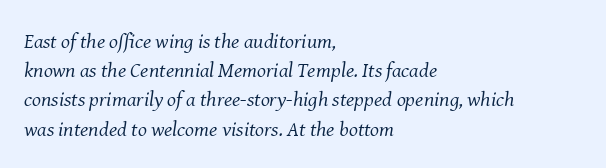
Unmarked baselines from the first word to the last. Vertical stems look standard width or narrower in stroke. Horizontally, the lines are justified to the leading edge only. Tracking here is standard; glyphs follow each other at the usual distance. Compared with ordinary roman type, these characters are visibly tilted.
